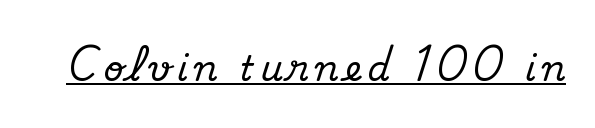
Does the type have serifs? Yes, each stem ends in a small foot. Compared with undecorated copy, this sample adds a rule below the words. The passage shown is typed in a proportional face where columns would drift.
